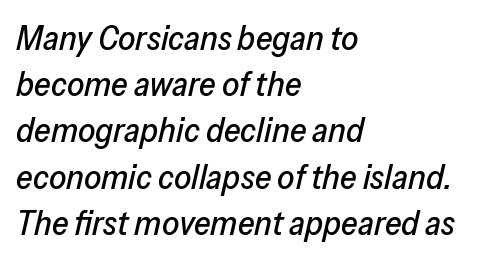
Does the leading feel generous? No, just average. What stands out about the letter spacing? Nothing — it is the standard amount. The typography opts for an oblique posture over an upright one. The typesetter chose a ragged-right arrangement here. Think of a printed novel: that variable character pitch is what you see here.
